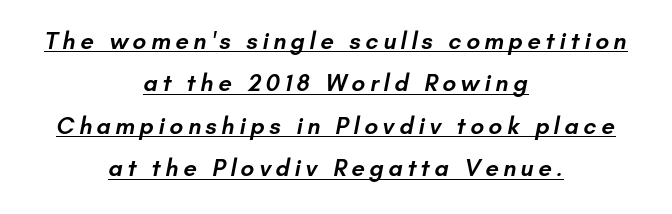
Weight check: semibold — heavier than regular, not quite bold. Alignment: centered. A baseline rule has been typeset under these characters.
